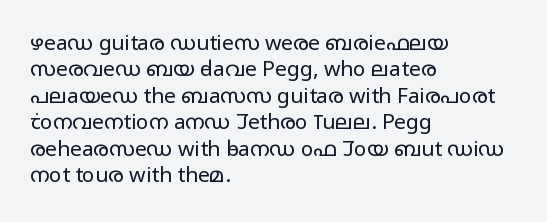
The rendering uses a moderate line-height, typical for paragraphs. Only glyphs here, with clear space below each row. The passage is arranged the way most books set body copy — flush left. Spacing between characters is what you'd get straight out of the box.
